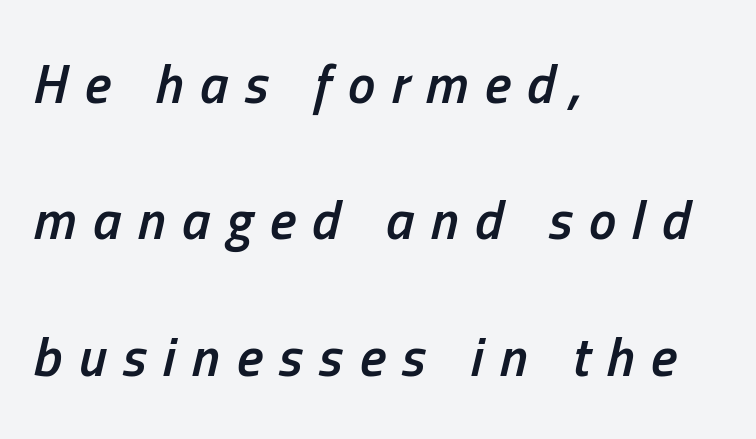
These lines are rendered in a variable-pitch font. Slant detected: the letters are inclined. This block would shrink considerably if given ordinary leading; it's expanded now. Every row of glyphs begins at an identical x-position on the left. In terms of weight, the rendering is demibold, just under bold.
